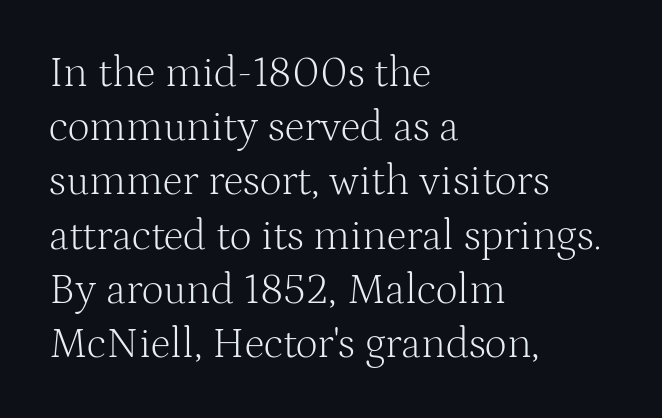
The image shows 43 px light serif type, upright; set left-aligned, normal line spacing (1.26x), normal letter spacing, not underlined; medium stroke contrast and a medium x-height.
